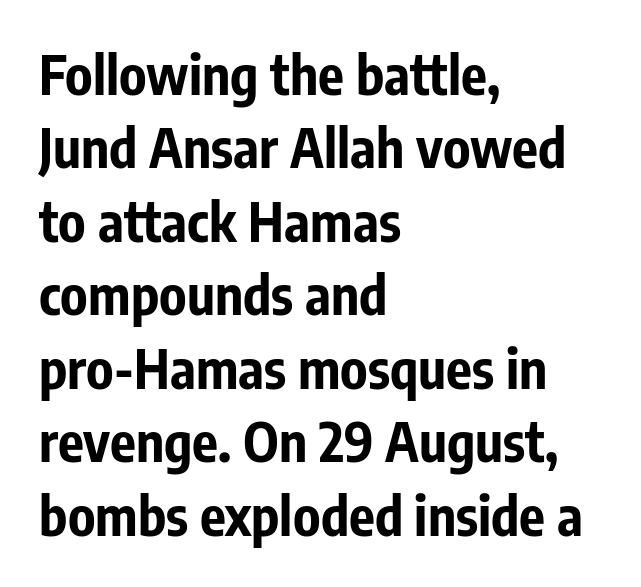
The image shows 54 px bold, condensed sans-serif type, upright; set left-aligned, normal line spacing (1.36x), normal letter spacing, not underlined; low stroke contrast and a medium x-height.
